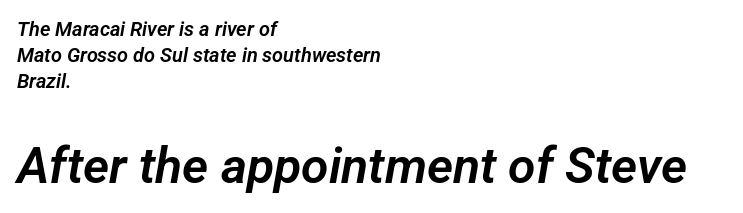
{"serif": "no", "width": "normal", "stroke_contrast": "low", "x_height": "medium", "monospaced": "no", "underline": "no", "align": "left", "line_spacing": "normal", "line_spacing_ratio": 1.31, "letter_spacing": "normal", "letter_spacing_em": 0.0, "larger_block": "second", "size_ratio": 2.5, "glyph_px": 50}
